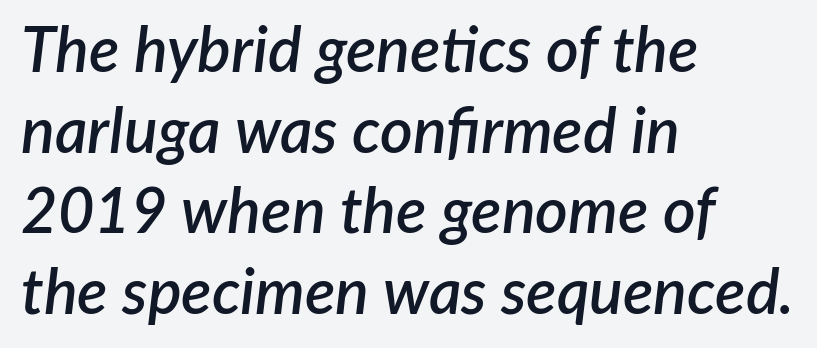
Q: Is the text bold? A: Semi-bold.
Q: Is the text italic (slanted)? A: Yes, it leans right by about 7 degrees.
Q: Is the text underlined? A: No.
Q: How is the paragraph aligned? A: Left-aligned.
Q: Is the spacing between letters normal or unusually wide? A: Normal.
Q: Is the spacing between lines tight, normal or loose? A: Normal.
Q: Width (condensed, normal, or wide)? A: Normal.
Q: Stroke contrast? A: Low.
Q: x-height? A: Medium.
Q: Monospaced? A: No.
